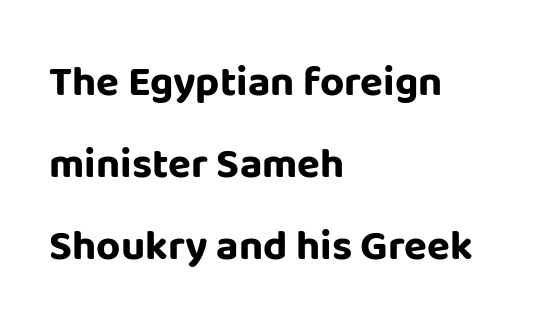
The characters look thick and weighty, a clear bold. The glyphs are unaccompanied by any horizontal stroke below them. Unlike a traditional serif, this face leaves its strokes unadorned. The axis of the letterforms is exactly vertical.
